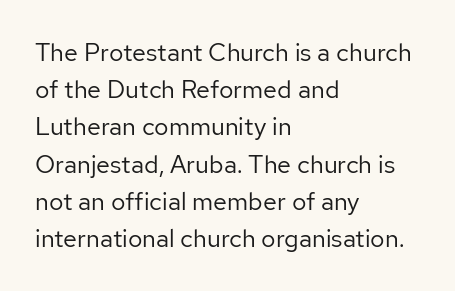
{"italic": "no", "bold": "no", "underline": "no", "align": "left", "line_spacing": "normal", "line_spacing_ratio": 1.49, "letter_spacing": "normal", "letter_spacing_em": 0.0, "glyph_px": 25}
